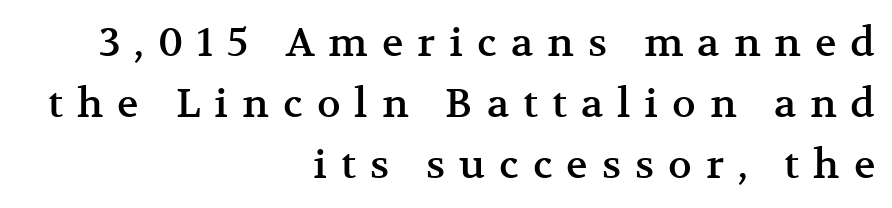
Italic: no, the glyphs are upright roman. What's the leading like? Ordinary, nothing unusual. Font category for this specimen: serif. Notice how the passage keeps a crisp vertical edge on the right only.
